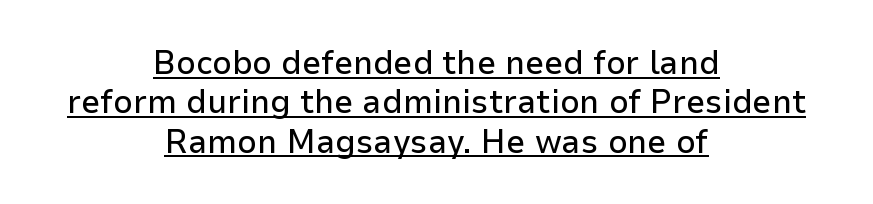
Look at the tracking — it's just the regular setting, nothing added. Upright lettering throughout. Compared with a flush-left layout, this one balances lines on the center instead. The rendering shows plain stroke endings on the letterforms — a sans-serif design. Every word sits above its own underline.
